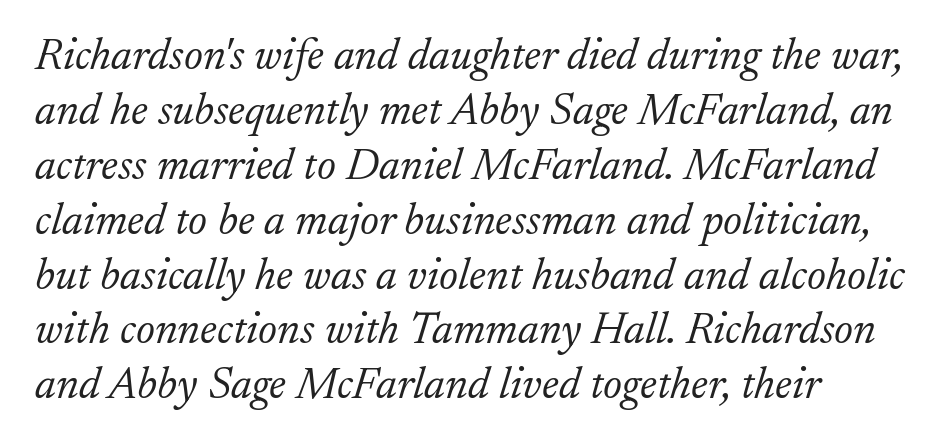
This sample uses plain, unmodified letter spacing. You could not count columns in this text — the font is proportionally spaced. Notice how the passage keeps a crisp vertical edge on the left only. To sum up the face: it has serifs.
